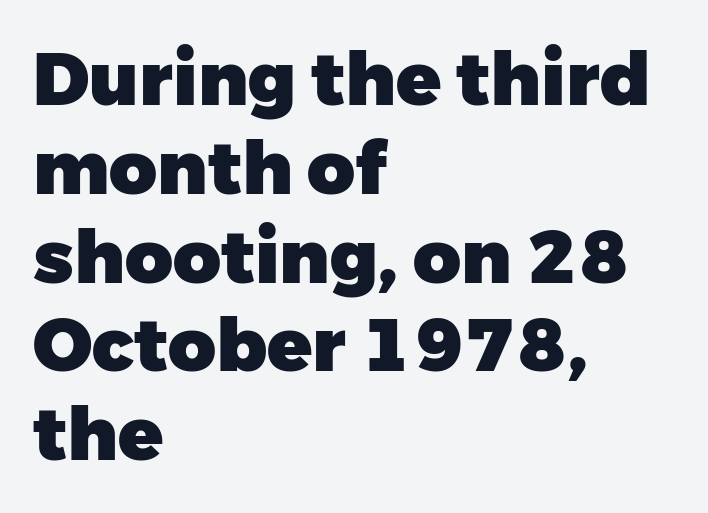
The image shows 74 px heavy sans-serif type, upright; set left-aligned, line spacing 1.2x, normal letter spacing, not underlined; low stroke contrast and a medium x-height.
